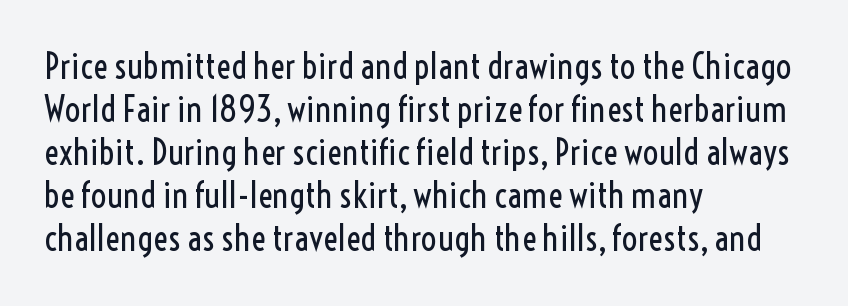
Posture: upright roman. The designer went with a sans here, leaving each stem footless. Check the space under the baseline: it is left empty. The typesetter chose a ragged-right arrangement here. This sample has the flowing, uneven cadence of proportional lettering.
